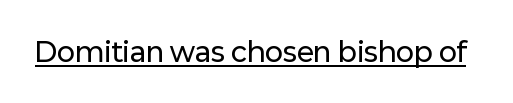
Q: Is the text italic (slanted)? A: No, it is upright.
Q: Is the text underlined? A: Yes.
Q: Is the spacing between letters normal or unusually wide? A: Normal.
